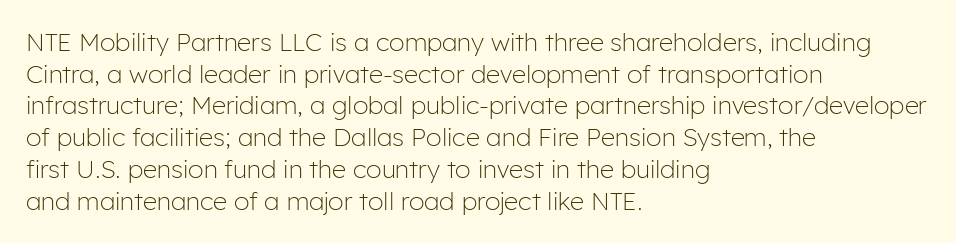
{"italic": "no", "bold": "no", "underline": "no", "align": "left", "line_spacing": "normal", "line_spacing_ratio": 1.27, "letter_spacing": "normal", "letter_spacing_em": 0.0, "glyph_px": 25}
